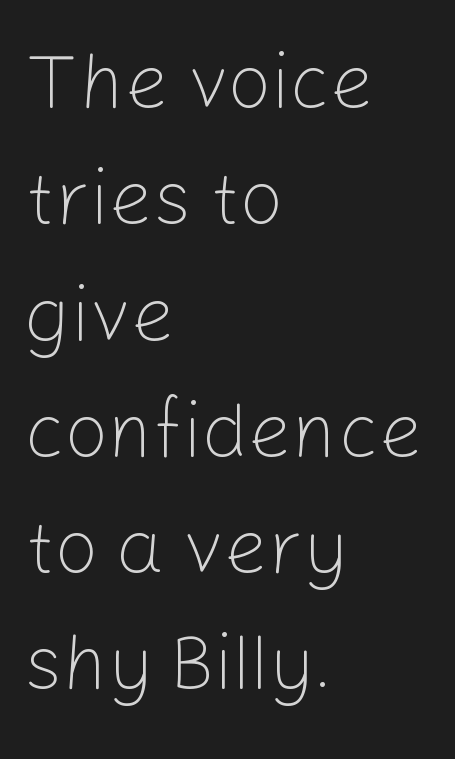
Posture: vertical. Typographically, this falls in the sans-serif category. Typeset ragged right — the left edge is the straight one. This reads as an unemphasized weight, regular at the heaviest. The tracking reads as untouched default to a designer's eye.
